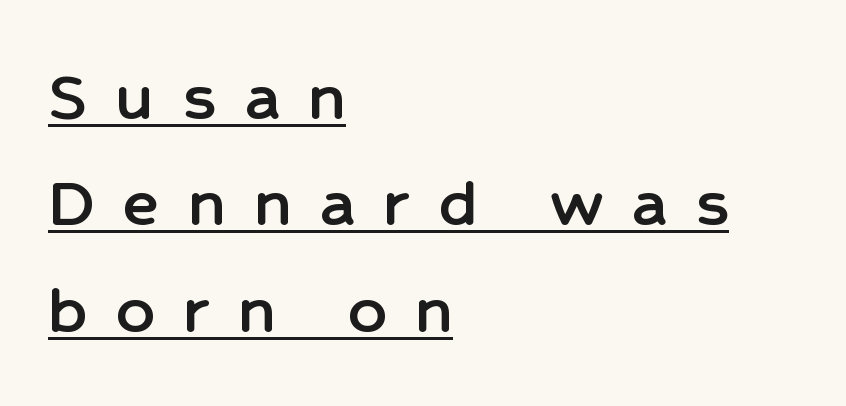
The image shows 75 px sans-serif type, upright; set left-aligned, normal line spacing (1.42x), unusually wide letter spacing (+0.38 em), underlined; low stroke contrast and a medium x-height.
